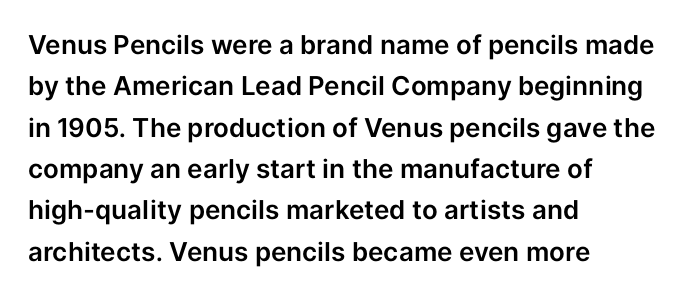
Honestly, there is no underline to notice here at all. Nothing unusual about the tracking: characters are spaced as the font intends. These lines stack with their left ends in a neat column. Posture: vertical. Normally led — the rows are evenly, conventionally spaced.
